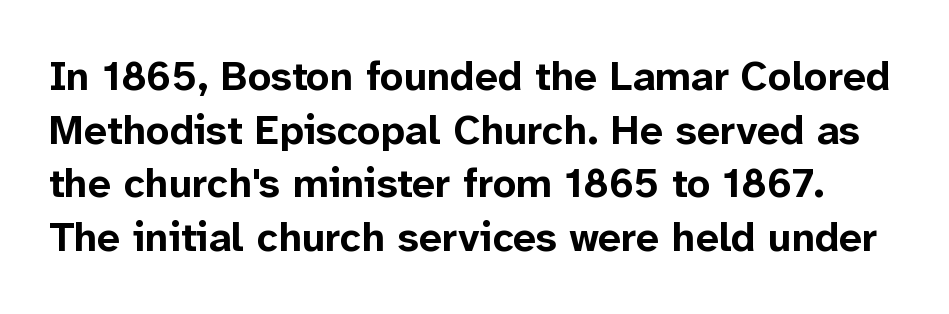
Heavy-handed strokes throughout: this text is bold. This sample keeps an unexceptional amount of space between lines. The space beneath each line is pristine and unruled. Ascenders rise straight up at ninety degrees. Classification — sans serif. You could not count columns in this text — the font is proportionally spaced.
